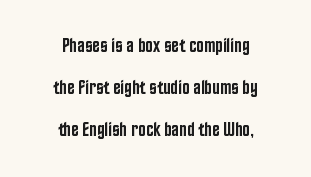
Descenders are the only things crossing below the line. This is roman type, the default non-slanted kind. Letter spacing: default. A semibold gives these letters moderate extra thickness, short of bold.
